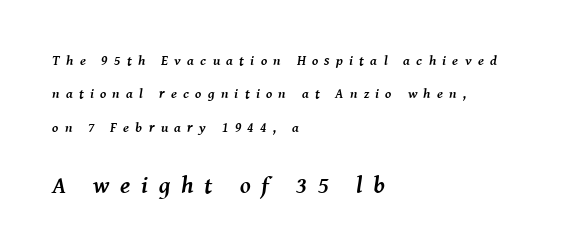
The image shows 24 px bold type, italic (leaning right); set left-aligned, loose line spacing (2.39x), unusually wide letter spacing (+0.45 em), not underlined; the second (bottom) block is 1.71x larger.
